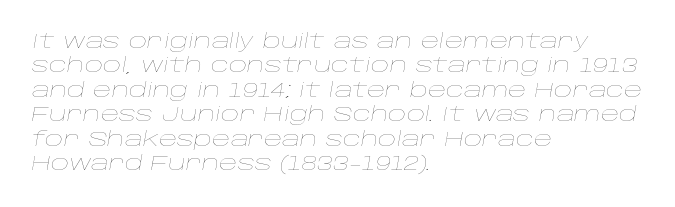
The image shows 20 px text type, italic (leaning right); set left-aligned, line spacing 1.22x, normal letter spacing, not underlined.
